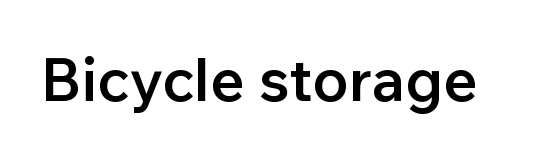
Q: Is the text bold? A: Semi-bold.
Q: Is the text italic (slanted)? A: No, it is upright.
Q: Is the typeface a serif or a sans-serif typeface? A: Sans-serif.
Q: Is the text underlined? A: No.
Q: Is the spacing between letters normal or unusually wide? A: Normal.
Q: Width (condensed, normal, or wide)? A: Normal.
Q: Stroke contrast? A: Low.
Q: x-height? A: Medium.
Q: Monospaced? A: No.
